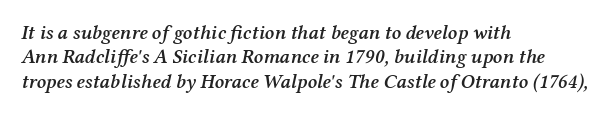
The image shows 20 px text type, italic (leaning right); set left-aligned, line spacing 1.22x, normal letter spacing, not underlined.
